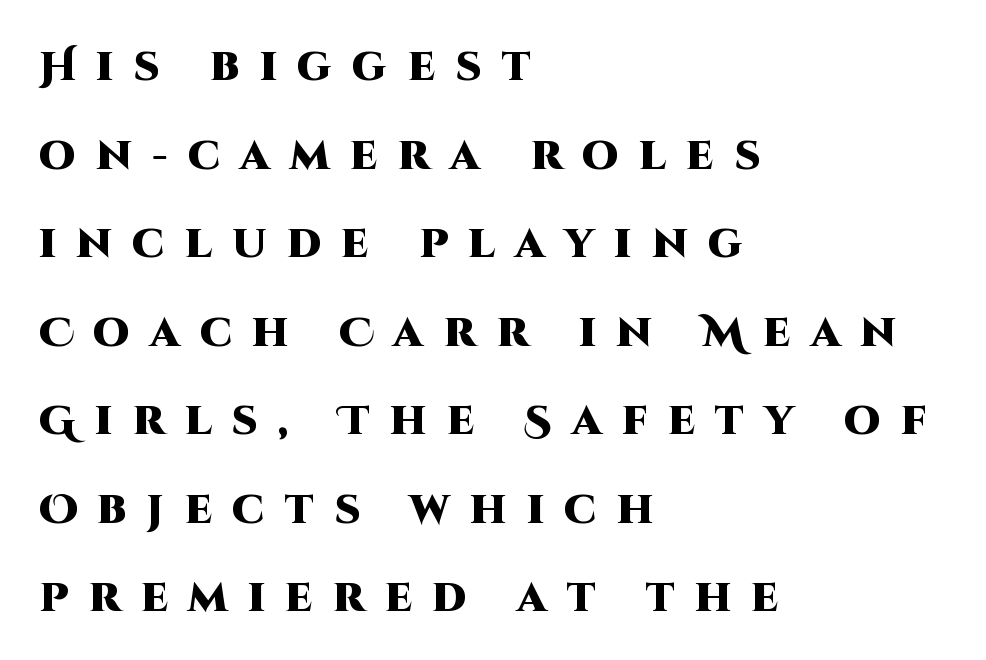
Examine the stroke ends and you'll find no serifs. Notice how the passage keeps a crisp vertical edge on the left only. The gaps between neighbouring characters are conspicuously large. Whoever set this chose breathing room over compactness in the vertical rhythm. The letters stand straight up with perfectly vertical stems.
